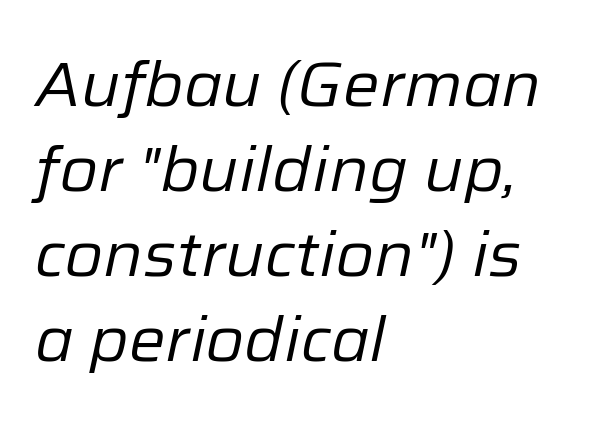
The image shows 62 px regular-weight type, italic (leaning right); set left-aligned, normal line spacing (1.37x), normal letter spacing, not underlined; low stroke contrast and a medium x-height.
